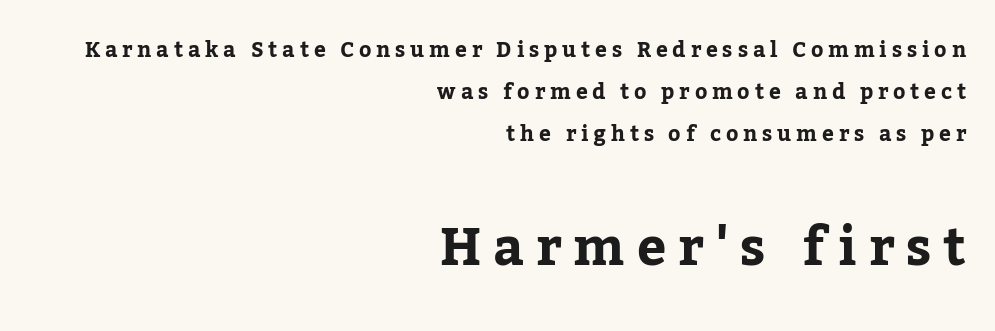
Looks like regular typesetting: each glyph gets only the width it needs. Airy leading. Visually, the bottom section dominates because its glyphs are scaled up. Ascenders rise straight up at ninety degrees. Stroke terminals: seriffed. Teacher's note: observe the even right margin — that is flush-right alignment.
